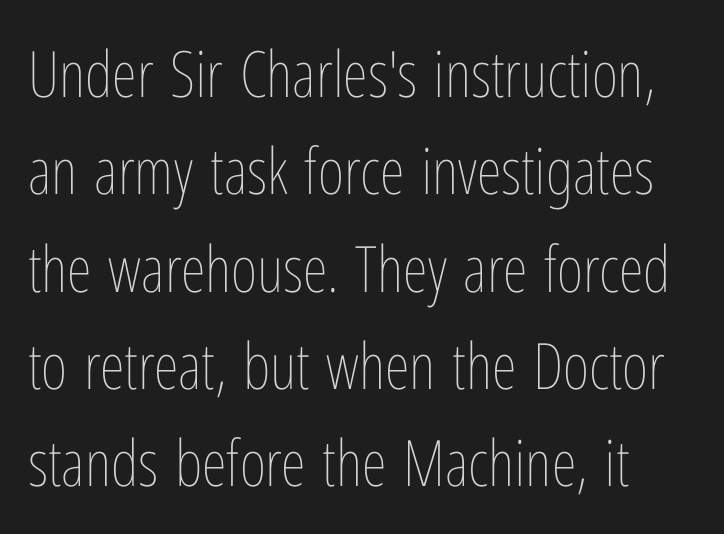
{"italic": "no", "bold": "no", "weight": "thin", "width": "condensed", "stroke_contrast": "low", "x_height": "medium", "monospaced": "no", "underline": "no", "align": "left", "line_spacing": "normal", "line_spacing_ratio": 1.52, "letter_spacing": "normal", "letter_spacing_em": 0.0, "glyph_px": 64}
